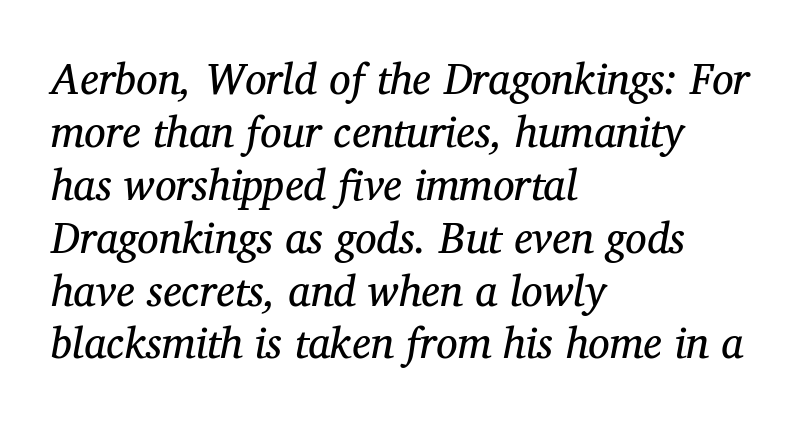
The image shows 43 px regular-weight serif type, italic (leaning right); set left-aligned, line spacing 1.23x, normal letter spacing, not underlined; medium stroke contrast and a medium x-height.
